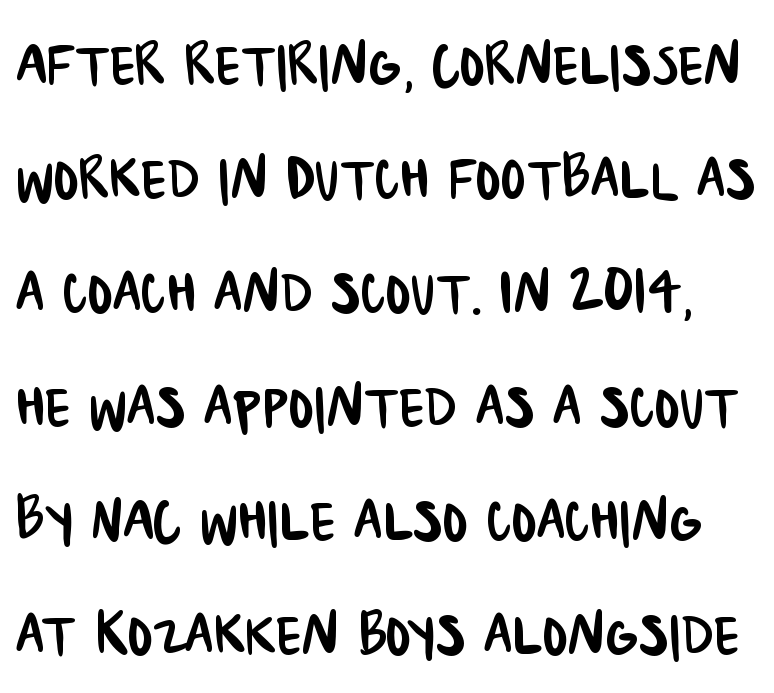
Characters follow at the spacing the type designer built in. Baseline-to-baseline distance is the conventional proportion of letter height. Check under the words: just untouched page. Font category for this specimen: sans-serif. You could not count columns in this text — the font is proportionally spaced.
